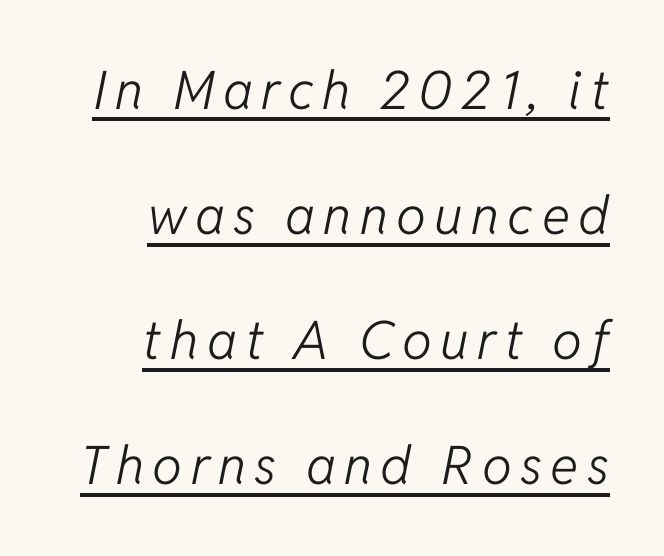
This is underlined copy, the kind a proofreader might mark for attention. The paragraph has a hard right edge and a soft left edge. No heavy texture on the line: the type isn't bold. Do the characters align in a grid? No, the font is proportional.
